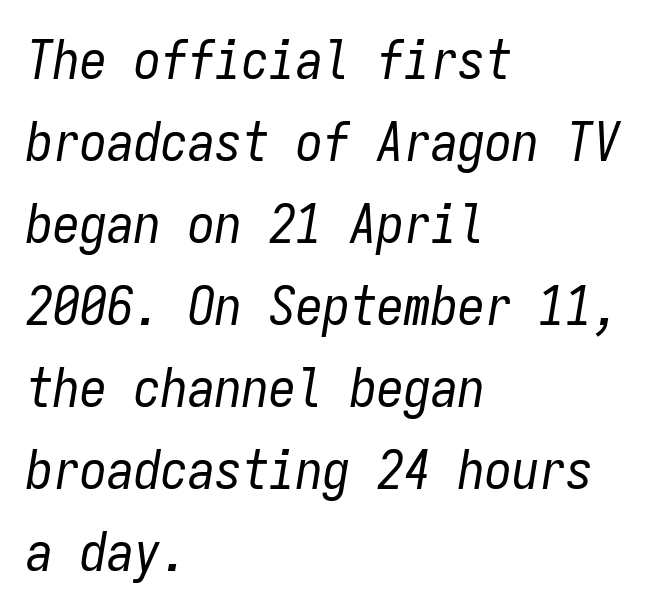
Q: Is the text bold? A: No.
Q: Is the text italic (slanted)? A: Yes, it leans right by about 9 degrees.
Q: Is the text underlined? A: No.
Q: How is the paragraph aligned? A: Left-aligned.
Q: Is the spacing between letters normal or unusually wide? A: Normal.
Q: Is the spacing between lines tight, normal or loose? A: Normal.
Q: Width (condensed, normal, or wide)? A: Condensed.
Q: Stroke contrast? A: Low.
Q: x-height? A: Medium.
Q: Monospaced? A: Yes.
